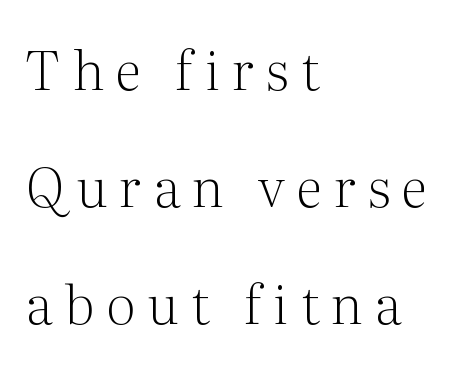
Q: Is the text bold? A: No.
Q: Is the text italic (slanted)? A: No, it is upright.
Q: Is the typeface a serif or a sans-serif typeface? A: Serif.
Q: Is the text underlined? A: No.
Q: How is the paragraph aligned? A: Left-aligned.
Q: Is the spacing between letters normal or unusually wide? A: Unusually wide.
Q: Is the spacing between lines tight, normal or loose? A: Loose.
Q: Width (condensed, normal, or wide)? A: Normal.
Q: Stroke contrast? A: Medium.
Q: x-height? A: Medium.
Q: Monospaced? A: No.
